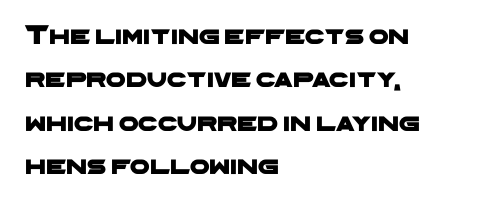
{"serif": "no", "width": "wide", "stroke_contrast": "low", "x_height": "medium", "monospaced": "no", "underline": "no", "align": "left", "line_spacing": "normal", "line_spacing_ratio": 1.55, "letter_spacing": "normal", "letter_spacing_em": 0.0, "glyph_px": 28}
